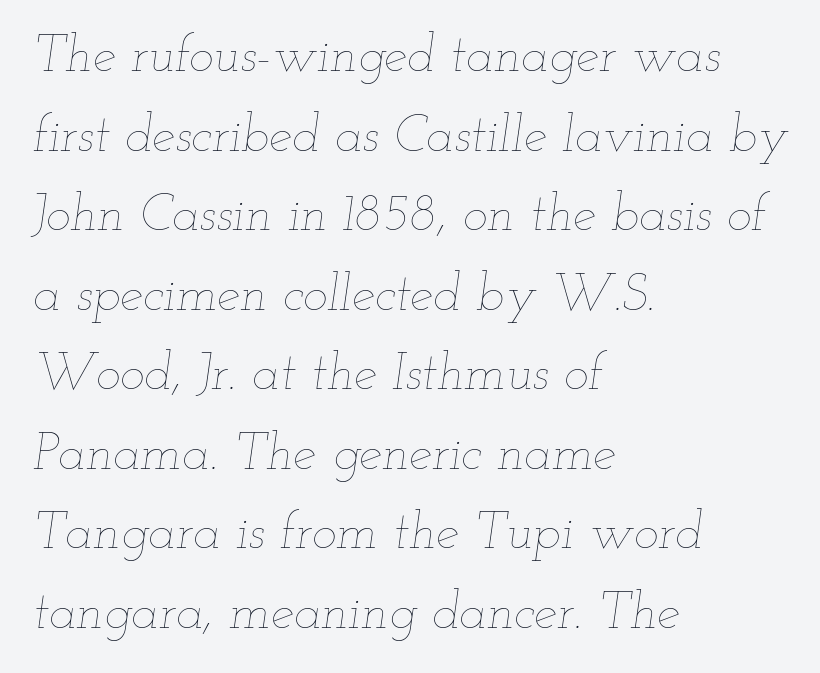
Q: Is the text bold? A: No.
Q: Is the text italic (slanted)? A: Yes, it leans right by about 12 degrees.
Q: Is the text underlined? A: No.
Q: How is the paragraph aligned? A: Left-aligned.
Q: Is the spacing between letters normal or unusually wide? A: Normal.
Q: Is the spacing between lines tight, normal or loose? A: Normal.
Q: Width (condensed, normal, or wide)? A: Wide.
Q: Stroke contrast? A: Low.
Q: x-height? A: Small.
Q: Monospaced? A: No.
